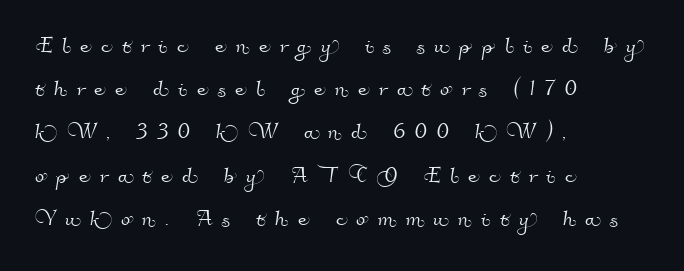
Q: Is the text underlined? A: No.
Q: How is the paragraph aligned? A: Left-aligned.
Q: Is the spacing between letters normal or unusually wide? A: Unusually wide.
Q: Is the spacing between lines tight, normal or loose? A: Normal.
